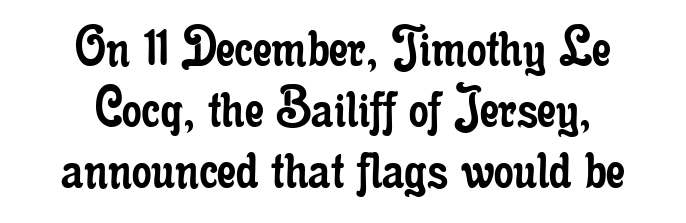
Q: Is the text bold? A: No.
Q: Is the text italic (slanted)? A: No, it is upright.
Q: Is the typeface a serif or a sans-serif typeface? A: Serif.
Q: Is the text underlined? A: No.
Q: How is the paragraph aligned? A: Centered.
Q: Is the spacing between letters normal or unusually wide? A: Normal.
Q: Is the spacing between lines tight, normal or loose? A: Tight.
Q: Width (condensed, normal, or wide)? A: Condensed.
Q: Stroke contrast? A: Low.
Q: x-height? A: Small.
Q: Monospaced? A: No.
